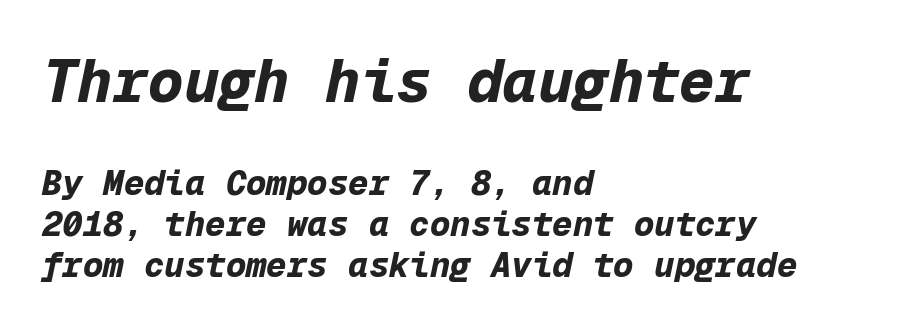
Q: Is the text bold? A: Yes.
Q: Is the text italic (slanted)? A: Yes, it leans right by about 12 degrees.
Q: Is the text underlined? A: No.
Q: How is the paragraph aligned? A: Left-aligned.
Q: Is the spacing between letters normal or unusually wide? A: Normal.
Q: Which block of text is set in a larger size, the first (top) or the second (bottom)? A: The first (top) one.
Q: Width (condensed, normal, or wide)? A: Normal.
Q: Stroke contrast? A: Low.
Q: x-height? A: Medium.
Q: Monospaced? A: Yes.
